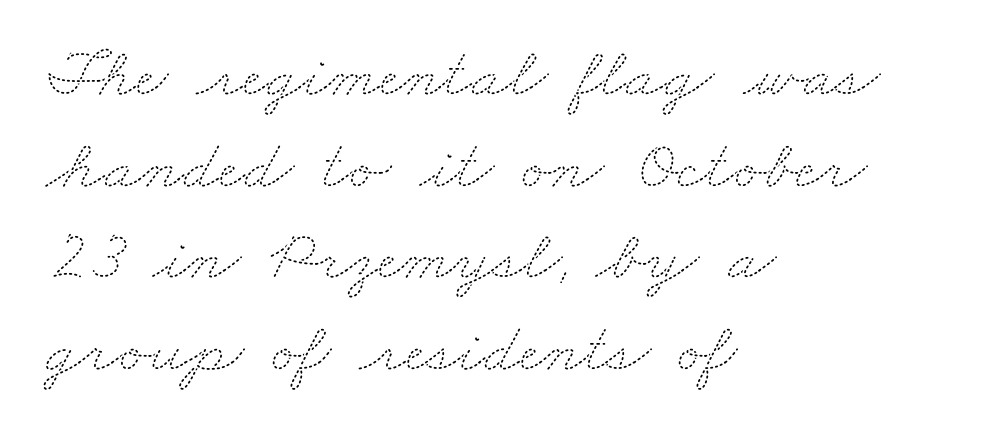
{"bold": "no", "weight": "thin", "width": "wide", "stroke_contrast": "medium", "x_height": "small", "monospaced": "no", "underline": "no", "align": "left", "line_spacing": "normal", "line_spacing_ratio": 1.29, "letter_spacing": "normal", "letter_spacing_em": 0.0, "glyph_px": 71}
